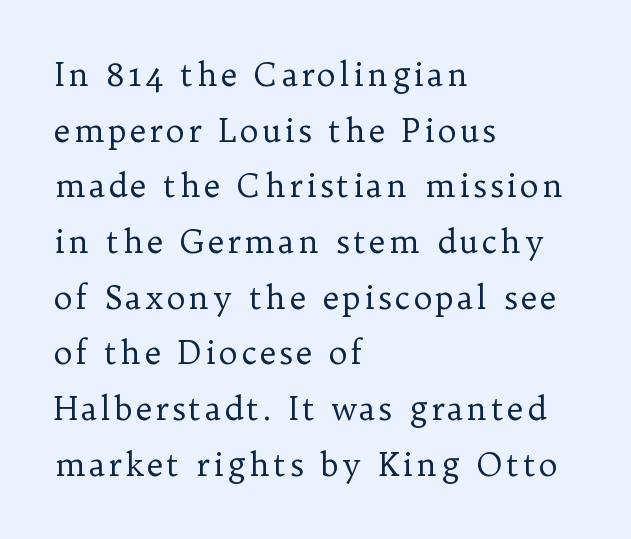
Q: Is the text bold? A: No.
Q: Is the text italic (slanted)? A: No, it is upright.
Q: Is the typeface a serif or a sans-serif typeface? A: Serif.
Q: Is the text underlined? A: No.
Q: How is the paragraph aligned? A: Left-aligned.
Q: Width (condensed, normal, or wide)? A: Normal.
Q: Stroke contrast? A: Low.
Q: x-height? A: Medium.
Q: Monospaced? A: No.
